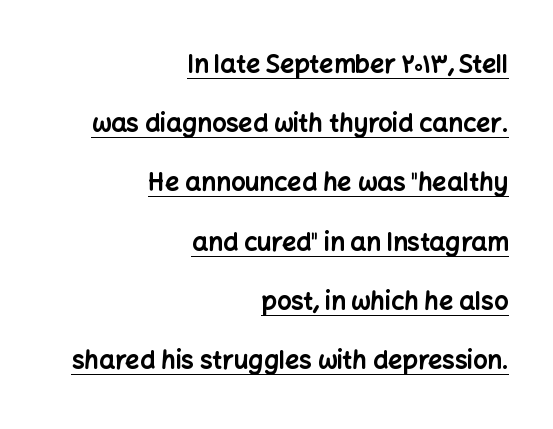
The typesetter chose a ragged-left arrangement here. Default kerning and tracking; the words read as compact shapes. Does the weight exceed regular? Yes, all the way to bold. Compared with undecorated copy, this sample adds a rule below the words.
